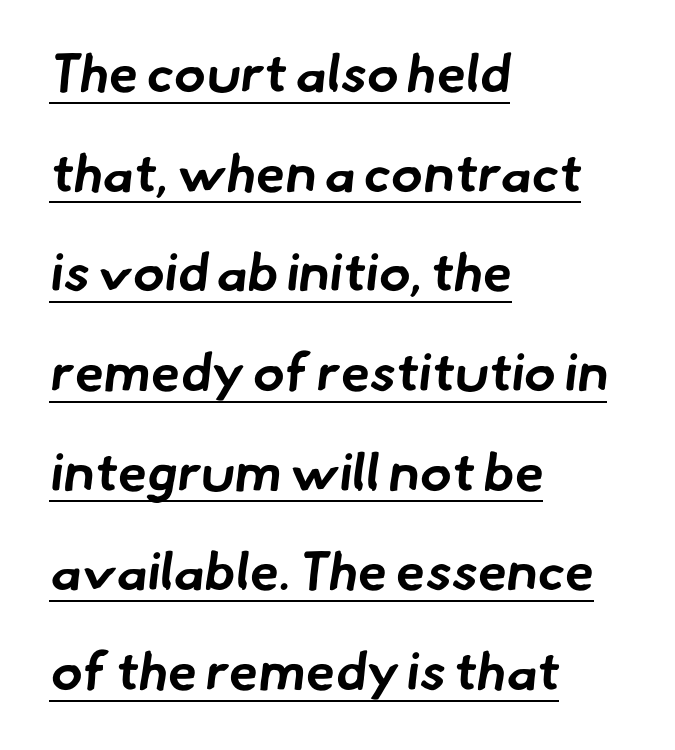
Emphasis is given by a line drawn under the lettering. Here the designer chose a conventional face with non-uniform glyph widths. Horizontally, the lines are justified to the leading edge only. Each letter's strokes conclude bluntly, with no projecting serifs. This is heavy type, rendered in bold.
